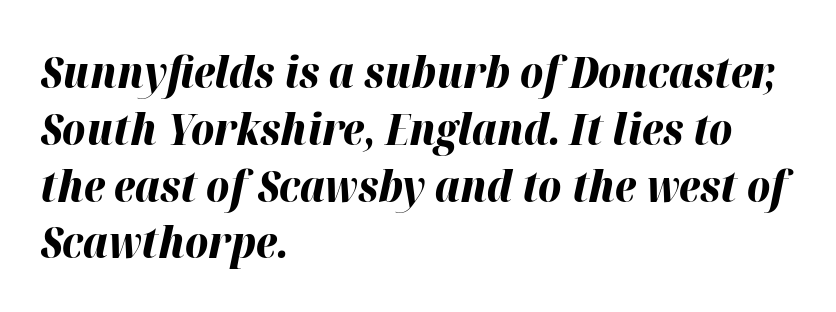
{"italic": "yes", "lean": "right", "slant_degrees": 12, "bold": "yes", "weight": "bold", "width": "normal", "stroke_contrast": "high", "x_height": "medium", "monospaced": "no", "underline": "no", "align": "left", "line_spacing": "normal", "line_spacing_ratio": 1.29, "letter_spacing": "normal", "letter_spacing_em": 0.0, "glyph_px": 44}
